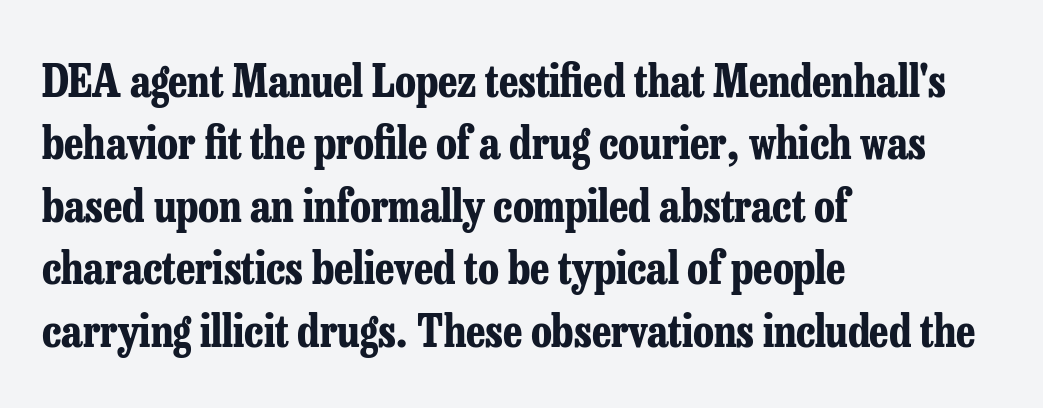
The image shows 44 px bold, condensed serif type, upright; set left-aligned, normal line spacing (1.42x), normal letter spacing, not underlined; low stroke contrast and a medium x-height.
